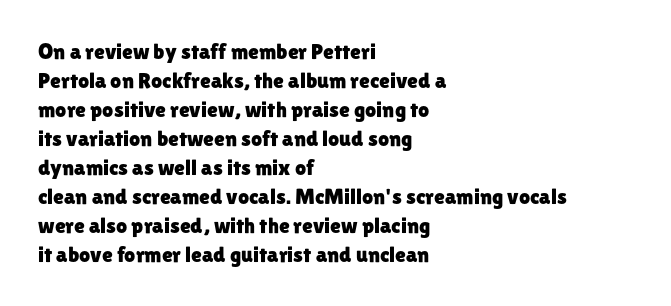
The image shows 22 px text type, upright; set left-aligned, normal line spacing (1.32x), normal letter spacing, not underlined.
